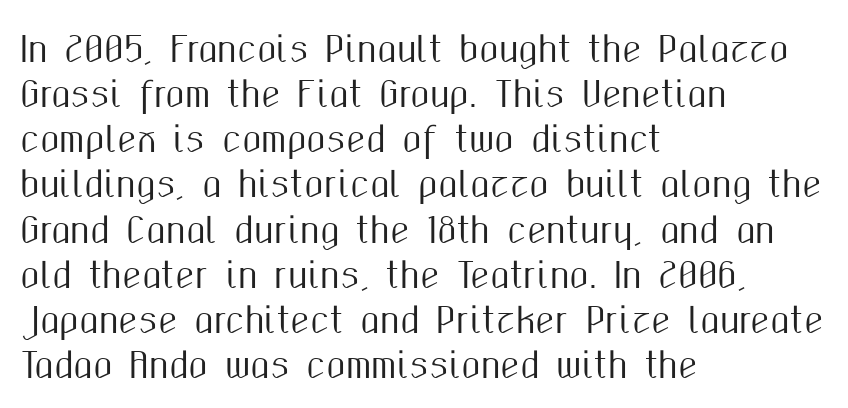
{"serif": "no", "italic": "no", "width": "condensed", "stroke_contrast": "medium", "x_height": "medium", "monospaced": "no", "underline": "no", "align": "left", "line_spacing": "normal", "line_spacing_ratio": 1.29, "letter_spacing": "normal", "letter_spacing_em": 0.0, "glyph_px": 35}
